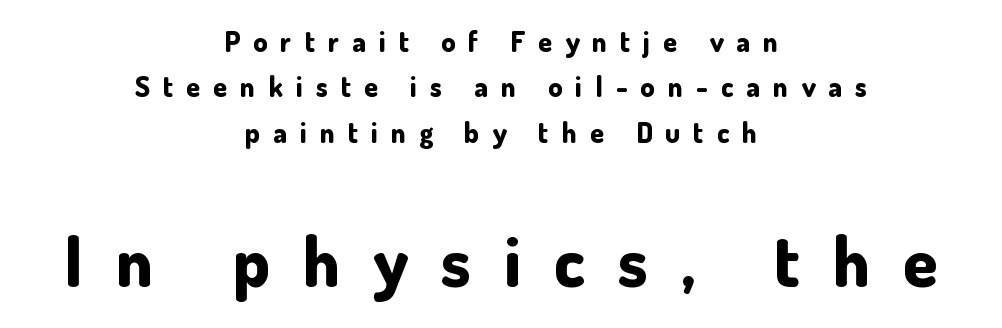
The image shows 70 px bold sans-serif type, upright; set centered, normal line spacing (1.62x), unusually wide letter spacing (+0.47 em), not underlined; the second (bottom) block is 2.5x larger; low stroke contrast and a small x-height.
